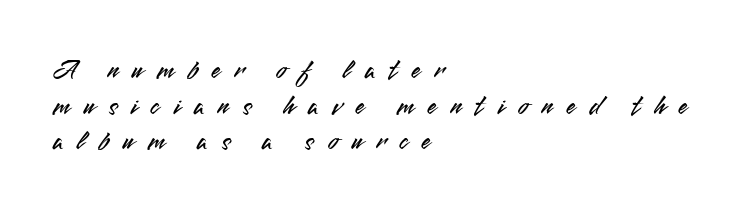
The image shows 27 px text type; set left-aligned, normal line spacing (1.32x), unusually wide letter spacing (+0.5 em), not underlined.
